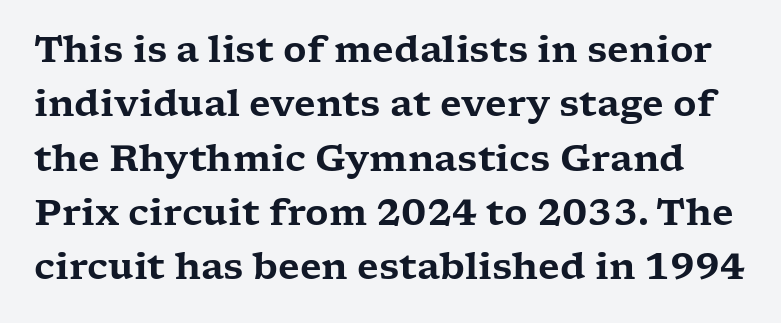
The image shows 36 px wide serif type, upright; set normal line spacing (1.51x), normal letter spacing, not underlined; low stroke contrast and a medium x-height.
